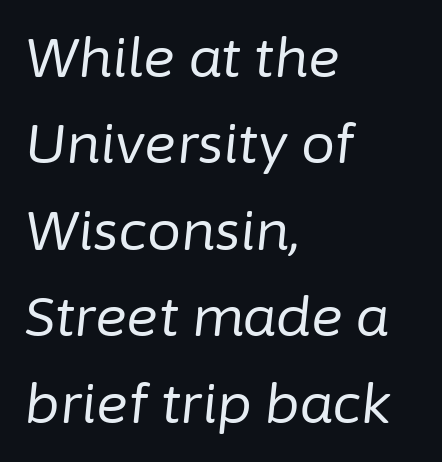
The image shows 54 px regular-weight type, italic (leaning right); set left-aligned, normal line spacing (1.6x), normal letter spacing, not underlined; low stroke contrast and a medium x-height.
